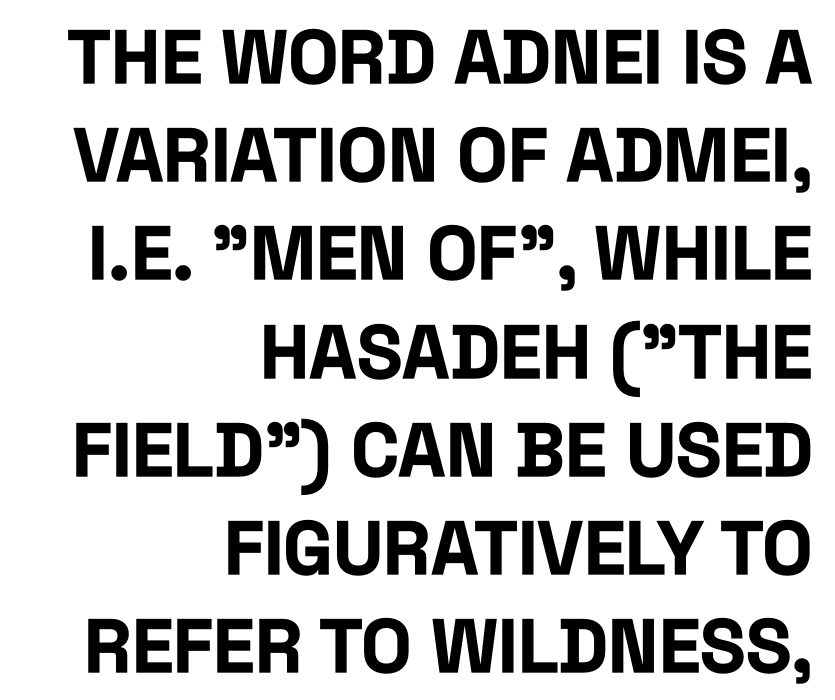
{"serif": "no", "italic": "no", "bold": "yes", "weight": "bold", "width": "condensed", "stroke_contrast": "low", "x_height": "large", "monospaced": "no", "underline": "no", "align": "right", "line_spacing": "normal", "line_spacing_ratio": 1.31, "letter_spacing": "normal", "letter_spacing_em": 0.0, "glyph_px": 75}
